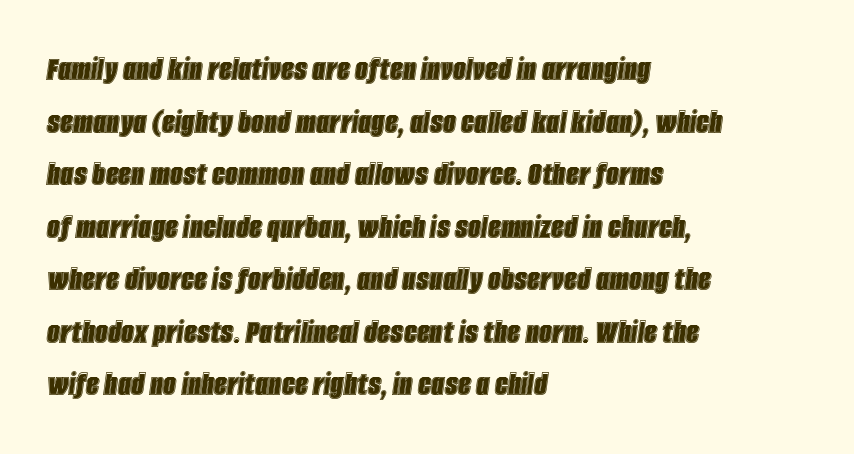
The image shows 36 px condensed type, italic (leaning right); set left-aligned, normal line spacing (1.46x), normal letter spacing, not underlined; a large x-height.
